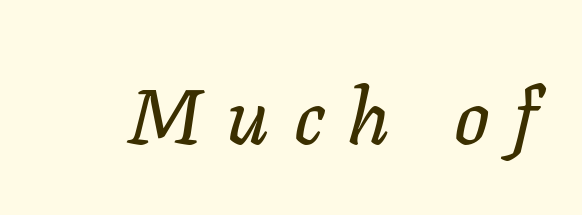
Q: Is the text italic (slanted)? A: Yes, it leans right by about 11 degrees.
Q: Is the text underlined? A: No.
Q: Is the spacing between letters normal or unusually wide? A: Unusually wide.
Q: Width (condensed, normal, or wide)? A: Normal.
Q: Stroke contrast? A: Low.
Q: x-height? A: Medium.
Q: Monospaced? A: No.
